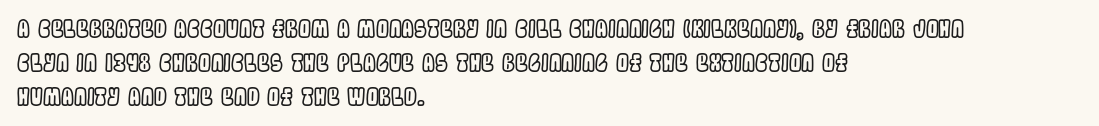
{"italic": "no", "underline": "no", "align": "left", "line_spacing": "normal", "line_spacing_ratio": 1.47, "letter_spacing": "normal", "letter_spacing_em": 0.0, "glyph_px": 23}
